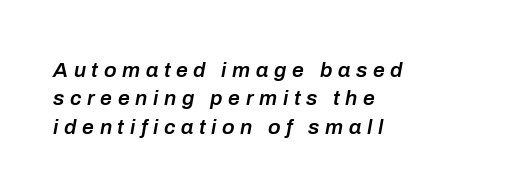
Q: Is the text bold? A: Semi-bold.
Q: Is the text italic (slanted)? A: Yes, it leans right by about 10 degrees.
Q: Is the text underlined? A: No.
Q: How is the paragraph aligned? A: Left-aligned.
Q: Is the spacing between letters normal or unusually wide? A: Unusually wide.
Q: Is the spacing between lines tight, normal or loose? A: Normal.
